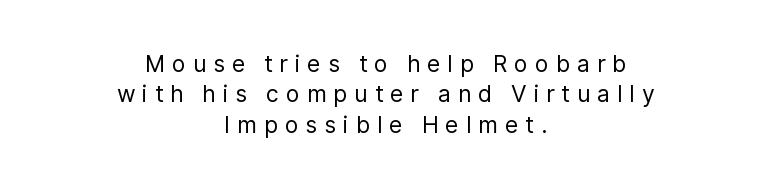
These lines sit exactly where default settings would place them. Only glyphs here, with clear space below each row. The paragraph shown floats in the horizontal middle. Compared with a typical body face, this is equally light or lighter still.
